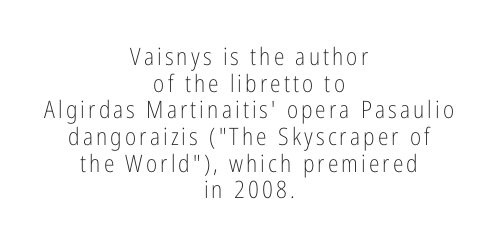
{"italic": "no", "bold": "no", "underline": "no", "align": "center", "line_spacing": "tight", "line_spacing_ratio": 1.11, "glyph_px": 24}
